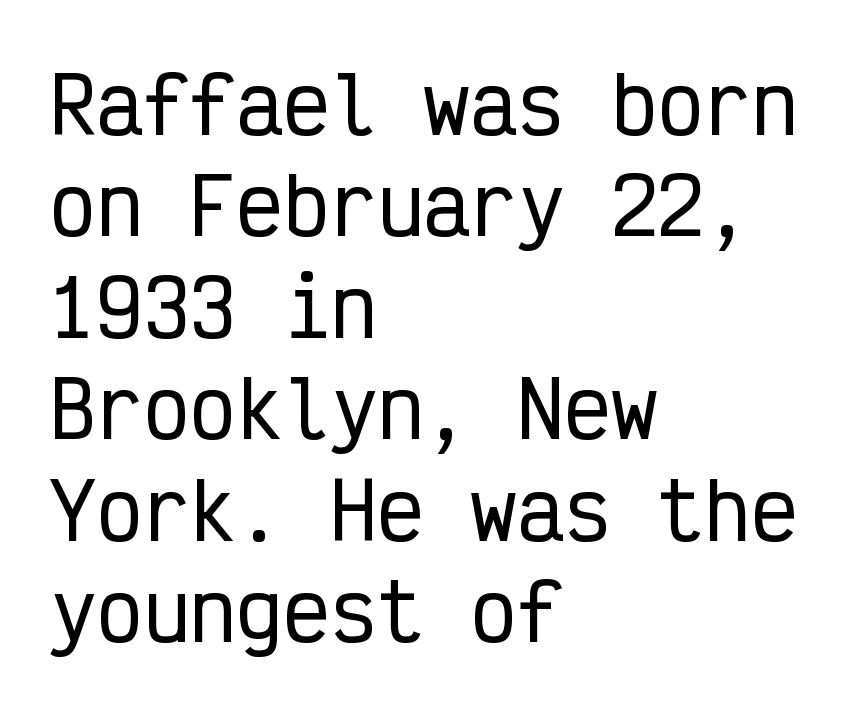
Does the leading feel generous? No, just average. Descenders hang freely into open space. Short note: letters normally spaced. You can tell it's not italic because the verticals are truly vertical. The lines are quadded left. Does the type have serifs? No, each stem ends abruptly.
